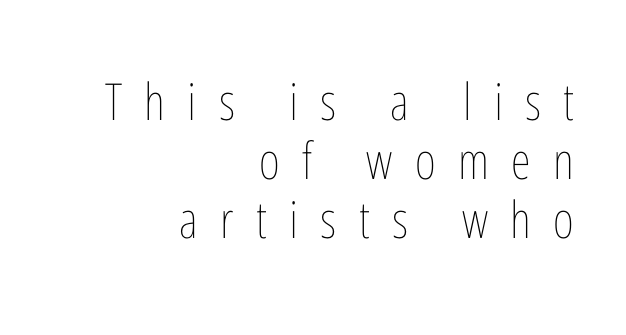
Q: Is the text bold? A: No.
Q: Is the text italic (slanted)? A: No, it is upright.
Q: Is the text underlined? A: No.
Q: How is the paragraph aligned? A: Right-aligned.
Q: Is the spacing between letters normal or unusually wide? A: Unusually wide.
Q: Width (condensed, normal, or wide)? A: Condensed.
Q: Stroke contrast? A: Low.
Q: x-height? A: Medium.
Q: Monospaced? A: No.
